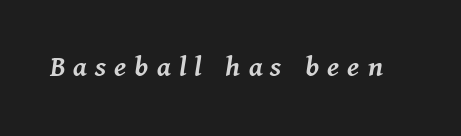
Nobody drew a line under any word here. Does extra space separate the letters? Yes, quite a lot of it. Emphasis by weight is partial: semibold. Think of a printed novel: that variable character pitch is what you see here. If you drew a line through each stem, it would be angled.
